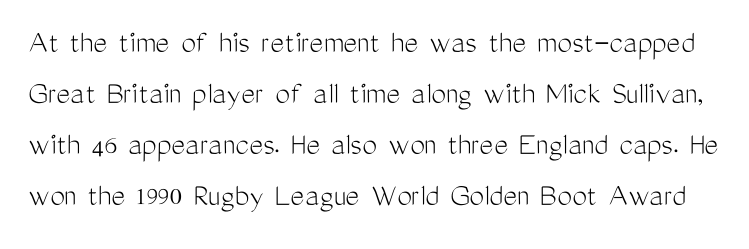
The image shows 33 px light, condensed sans-serif type, upright; set normal line spacing (1.55x), normal letter spacing, not underlined; medium stroke contrast and a medium x-height.
